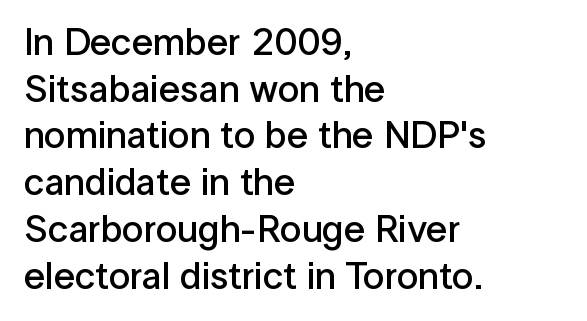
A sans-serif font was chosen for this passage. Firm but not heavy-handed strokes: this text is semibold. Anything drawn beneath the words? Only blank space. How are the letters spaced? Ordinarily, with no added tracking. Line starts are locked; line ends wander. Style check: upright.
